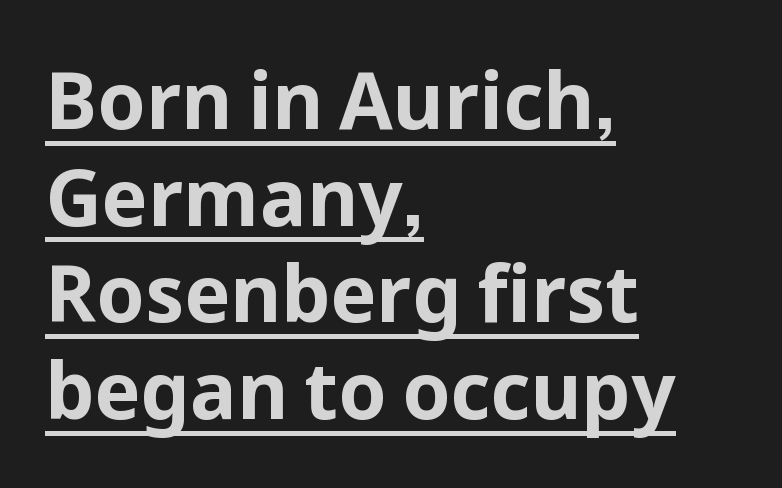
This sample uses plain, unmodified letter spacing. The font family rendered here belongs to the sans-serif group. Horizontally, the lines are justified to the leading edge only. Varying glyph widths throughout — classic text-font behaviour. Each line of the rendering has a horizontal stroke beneath the glyphs. Caption: bold face, heavy strokes.
